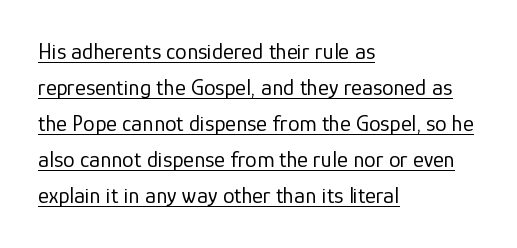
{"italic": "no", "bold": "no", "underline": "yes", "align": "left", "line_spacing": "normal", "line_spacing_ratio": 1.57, "letter_spacing": "normal", "letter_spacing_em": 0.0, "glyph_px": 23}
